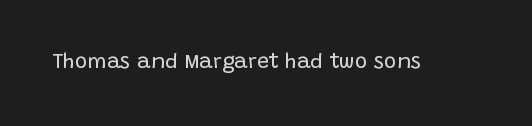
{"italic": "no", "bold": "no", "underline": "no", "letter_spacing": "normal", "letter_spacing_em": 0.0, "glyph_px": 21}
